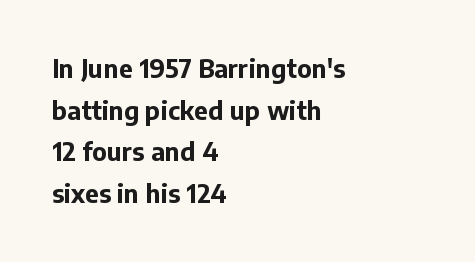
Has an underline been added? It has not. Heft: maximum for text — a bold. Does the leading feel generous? No, just average. Every character sits straight up, as roman type does.
